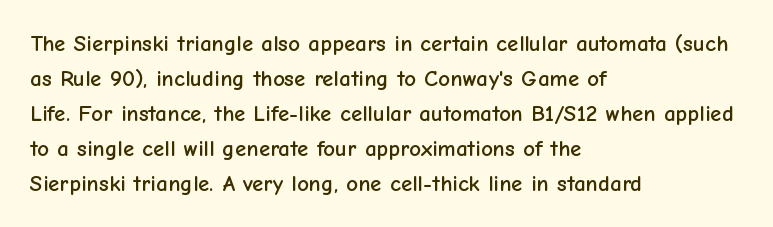
Q: Is the text italic (slanted)? A: No, it is upright.
Q: Is the text underlined? A: No.
Q: How is the paragraph aligned? A: Left-aligned.
Q: Is the spacing between letters normal or unusually wide? A: Normal.
Q: Is the spacing between lines tight, normal or loose? A: Normal.
